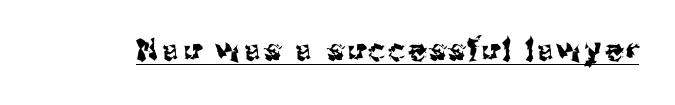
The lettering stays uniformly vertical, giving the passage a roman look. The face used here is proportionally spaced, like ordinary book or web type. Grotesque or geometric, the face here clearly has no serifs. This is underlined copy, the kind a proofreader might mark for attention.
